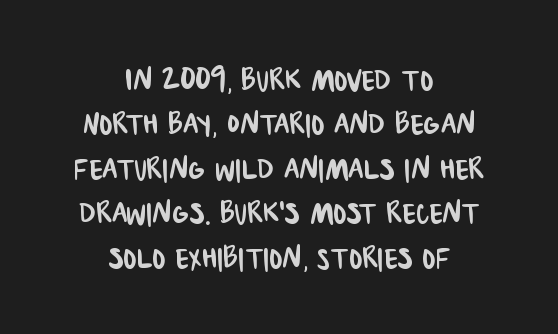
{"serif": "no", "width": "condensed", "stroke_contrast": "low", "x_height": "large", "monospaced": "no", "underline": "no", "align": "center", "line_spacing": "tight", "line_spacing_ratio": 1.14, "letter_spacing": "normal", "letter_spacing_em": 0.0, "glyph_px": 39}
